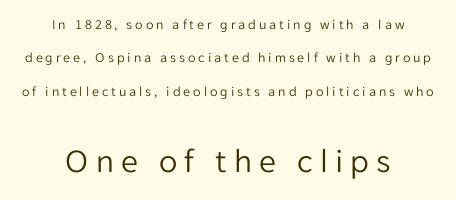
{"serif": "no", "italic": "no", "bold": "no", "weight": "light", "width": "normal", "stroke_contrast": "low", "x_height": "medium", "monospaced": "no", "underline": "no", "align": "center", "line_spacing": "loose", "line_spacing_ratio": 2.38, "letter_spacing": "wide", "letter_spacing_em": 0.21, "larger_block": "second", "size_ratio": 2.43, "glyph_px": 34}
